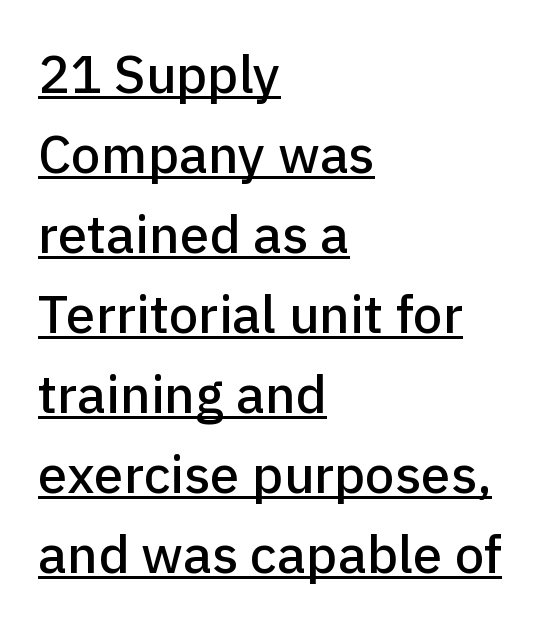
Q: Is the text italic (slanted)? A: No, it is upright.
Q: Is the typeface a serif or a sans-serif typeface? A: Sans-serif.
Q: Is the text underlined? A: Yes.
Q: How is the paragraph aligned? A: Left-aligned.
Q: Is the spacing between letters normal or unusually wide? A: Normal.
Q: Is the spacing between lines tight, normal or loose? A: Normal.
Q: Width (condensed, normal, or wide)? A: Normal.
Q: Stroke contrast? A: Low.
Q: x-height? A: Medium.
Q: Monospaced? A: No.
